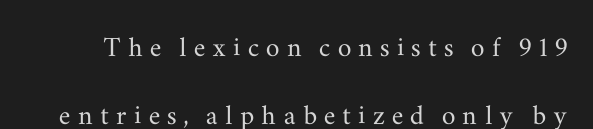
Q: Is the text italic (slanted)? A: No, it is upright.
Q: Is the typeface a serif or a sans-serif typeface? A: Serif.
Q: Is the text underlined? A: No.
Q: Is the spacing between letters normal or unusually wide? A: Unusually wide.
Q: Is the spacing between lines tight, normal or loose? A: Loose.
Q: Width (condensed, normal, or wide)? A: Wide.
Q: Stroke contrast? A: Medium.
Q: x-height? A: Small.
Q: Monospaced? A: No.
